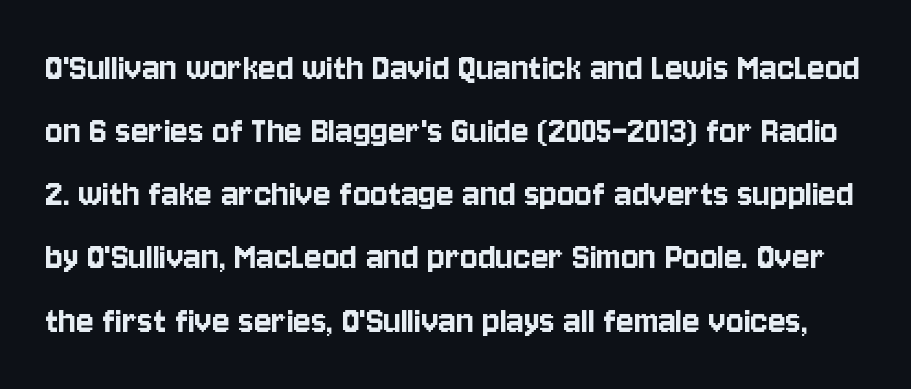
Q: Is the text italic (slanted)? A: No, it is upright.
Q: Is the typeface a serif or a sans-serif typeface? A: Sans-serif.
Q: Is the text underlined? A: No.
Q: Is the spacing between letters normal or unusually wide? A: Normal.
Q: Is the spacing between lines tight, normal or loose? A: Normal.
Q: Width (condensed, normal, or wide)? A: Condensed.
Q: Stroke contrast? A: Low.
Q: x-height? A: Large.
Q: Monospaced? A: No.
